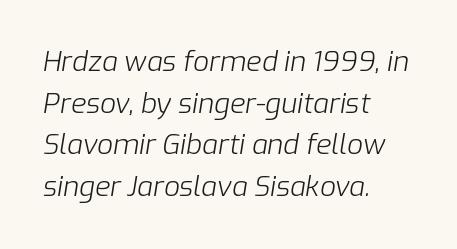
No heavy texture on the line: the type isn't bold. A typesetter would call this proportional, since set widths differ per character. No word sits above an underline. Inter-character spacing is left at the font's built-in metrics. Compared with a centered layout, this one pins lines to the left instead.
